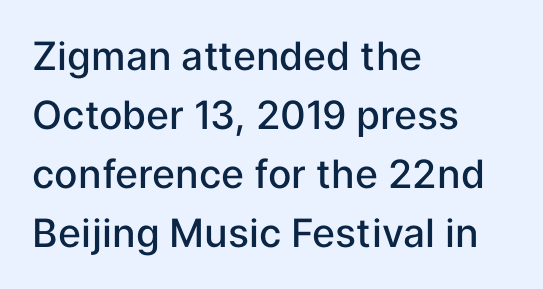
Anything drawn beneath the words? Only blank space. The block of text has a typical density, with ordinary space between rows. Think of a printed novel: that variable character pitch is what you see here. Stroke thickness is moderately raised; the sample reads as semibold.
